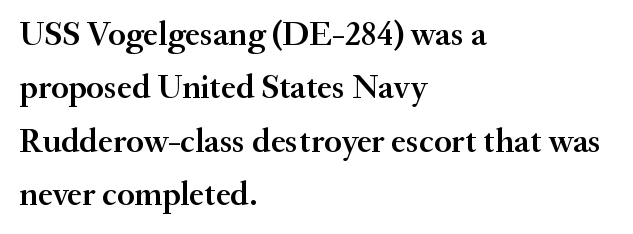
These lines keep a tight, regular rhythm from letter to letter. If you measured baseline to baseline, you'd find a middling distance. Is this a sans? No — the strokes have serifs. All the whitespace from short lines collects on the right.
